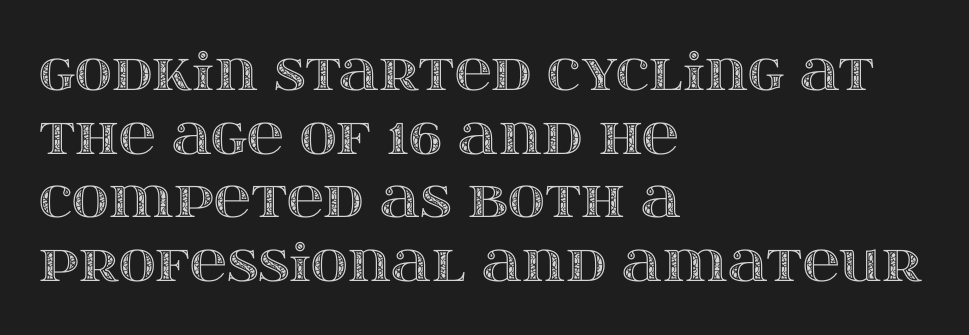
The image shows 51 px wide type, upright; set left-aligned, normal line spacing (1.25x), normal letter spacing, not underlined; a large x-height.
